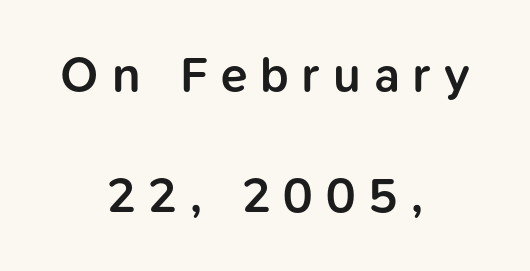
{"serif": "no", "italic": "no", "bold": "semi", "weight": "semibold", "width": "normal", "stroke_contrast": "low", "x_height": "medium", "monospaced": "no", "underline": "no", "align": "center", "line_spacing": "loose", "line_spacing_ratio": 2.46, "letter_spacing": "wide", "letter_spacing_em": 0.27, "glyph_px": 49}
